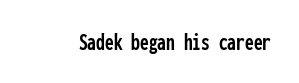
The image shows 25 px text type, upright; set normal letter spacing, not underlined.
